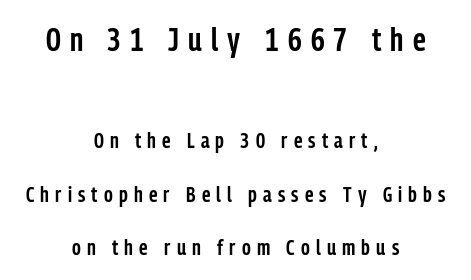
{"serif": "no", "italic": "no", "bold": "semi", "weight": "semibold", "width": "condensed", "stroke_contrast": "low", "x_height": "medium", "monospaced": "no", "underline": "no", "align": "center", "line_spacing": "loose", "line_spacing_ratio": 2.44, "letter_spacing": "wide", "letter_spacing_em": 0.28, "larger_block": "first", "size_ratio": 1.5, "glyph_px": 33}
